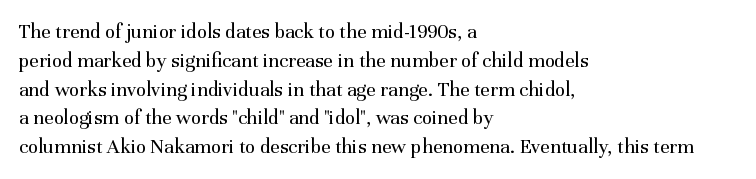
Each new line begins a customary step beneath the previous one. Stems here are at most as thick as an everyday book face. Words appear dense and cohesive because spacing is normal. Descenders hang freely into open space. The axis of the letterforms is exactly vertical.
